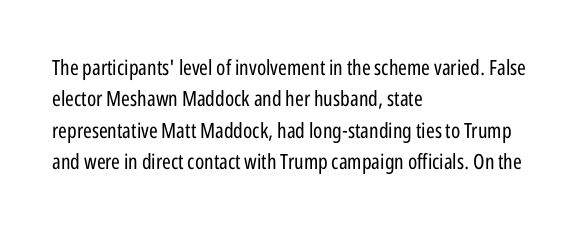
Each row of text sits above clean, open space. Italic? Not at all — the glyphs are vertical. Typeset ragged right — the left edge is the straight one. Each word holds together tightly as a unit, with standard inter-letter gaps. Interline gaps are of average width in this sample.
